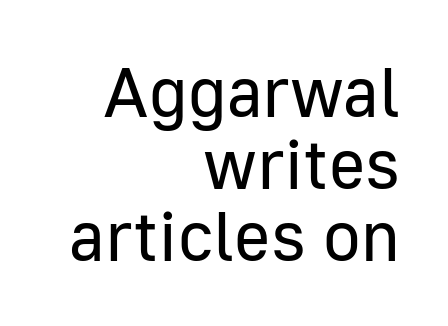
{"serif": "no", "italic": "no", "bold": "no", "weight": "regular", "width": "normal", "stroke_contrast": "low", "x_height": "medium", "monospaced": "no", "underline": "no", "align": "right", "line_spacing": "tight", "line_spacing_ratio": 1.03, "letter_spacing": "normal", "letter_spacing_em": 0.0, "glyph_px": 70}
